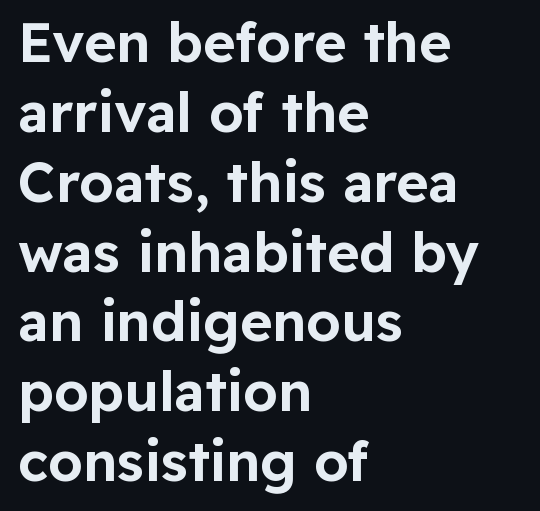
The image shows 55 px sans-serif type, upright; set left-aligned, normal line spacing (1.27x), normal letter spacing, not underlined; low stroke contrast and a medium x-height.
